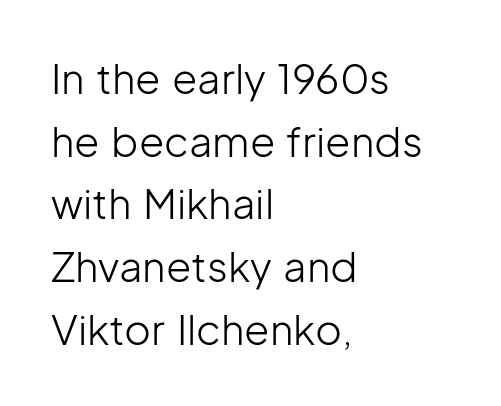
Compared with a centered layout, this one pins lines to the left instead. A sans-serif font was chosen for this passage. Decoration check: the copy has no underline. Looks like regular typesetting: each glyph gets only the width it needs.
